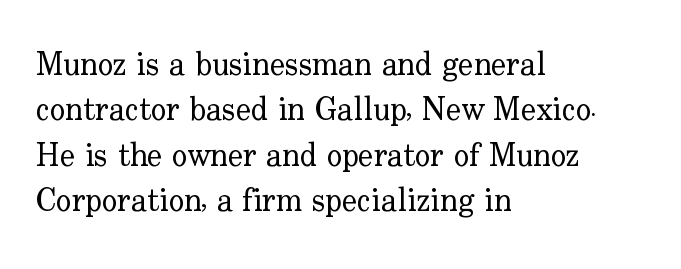
Q: Is the text bold? A: No.
Q: Is the text italic (slanted)? A: No, it is upright.
Q: Is the typeface a serif or a sans-serif typeface? A: Serif.
Q: Is the text underlined? A: No.
Q: How is the paragraph aligned? A: Left-aligned.
Q: Is the spacing between letters normal or unusually wide? A: Normal.
Q: Is the spacing between lines tight, normal or loose? A: Normal.
Q: Width (condensed, normal, or wide)? A: Normal.
Q: Stroke contrast? A: Low.
Q: x-height? A: Small.
Q: Monospaced? A: No.
